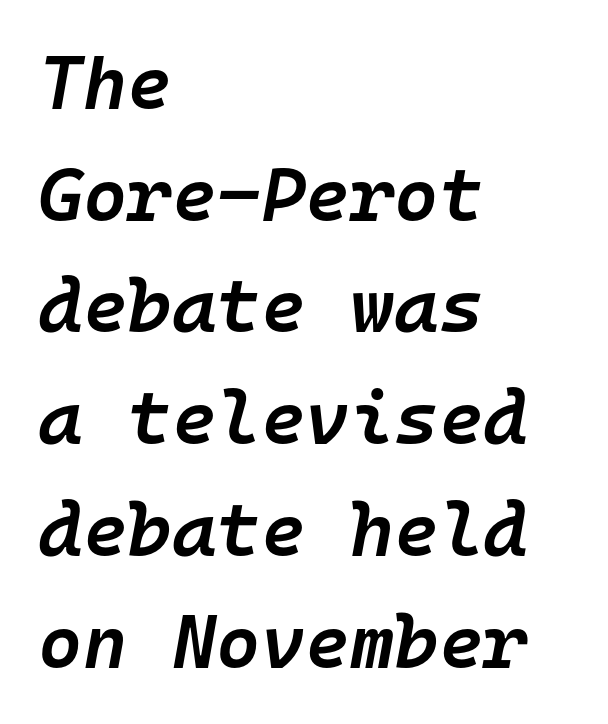
Q: Is the text bold? A: Semi-bold.
Q: Is the text italic (slanted)? A: Yes, it leans right by about 10 degrees.
Q: Is the text underlined? A: No.
Q: How is the paragraph aligned? A: Left-aligned.
Q: Is the spacing between letters normal or unusually wide? A: Normal.
Q: Is the spacing between lines tight, normal or loose? A: Normal.
Q: Width (condensed, normal, or wide)? A: Normal.
Q: Stroke contrast? A: Low.
Q: x-height? A: Medium.
Q: Monospaced? A: Yes.
